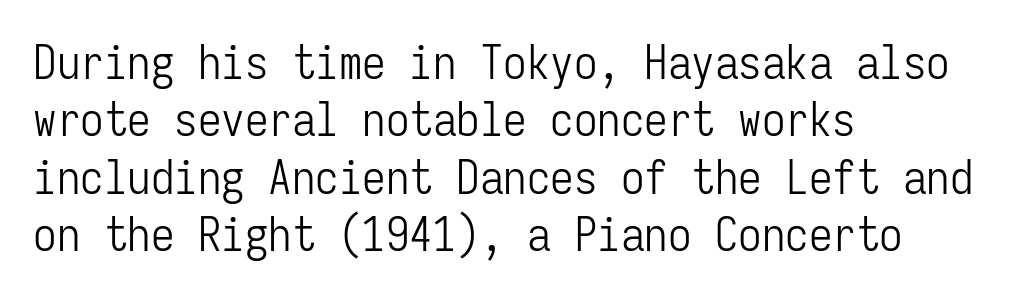
Q: Is the text bold? A: No.
Q: Is the text italic (slanted)? A: No, it is upright.
Q: Is the typeface a serif or a sans-serif typeface? A: Sans-serif.
Q: Is the text underlined? A: No.
Q: How is the paragraph aligned? A: Left-aligned.
Q: Is the spacing between letters normal or unusually wide? A: Normal.
Q: Width (condensed, normal, or wide)? A: Condensed.
Q: Stroke contrast? A: Low.
Q: x-height? A: Medium.
Q: Monospaced? A: Yes.
